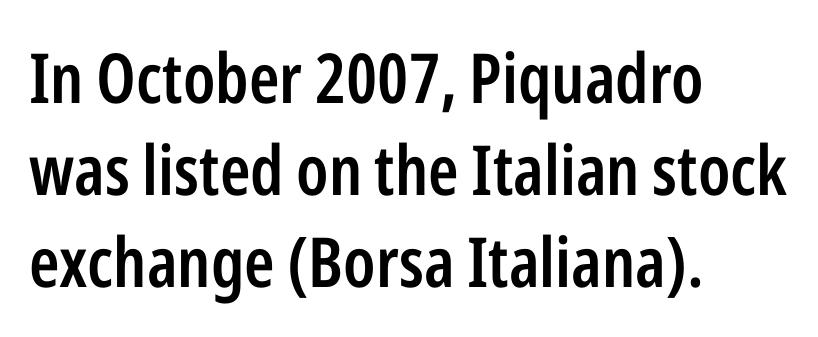
The image shows 69 px semibold, condensed sans-serif type, upright; set left-aligned, normal line spacing (1.33x), normal letter spacing, not underlined; low stroke contrast and a medium x-height.
